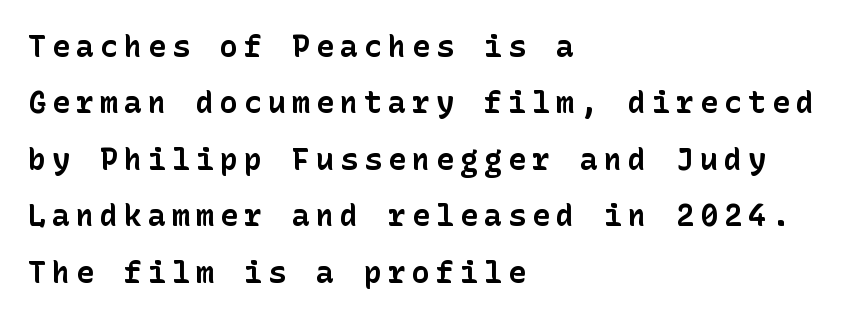
Q: Is the text bold? A: Yes.
Q: Is the text italic (slanted)? A: No, it is upright.
Q: Is the typeface a serif or a sans-serif typeface? A: Sans-serif.
Q: Is the text underlined? A: No.
Q: How is the paragraph aligned? A: Left-aligned.
Q: Is the spacing between letters normal or unusually wide? A: Unusually wide.
Q: Width (condensed, normal, or wide)? A: Normal.
Q: Stroke contrast? A: Low.
Q: x-height? A: Medium.
